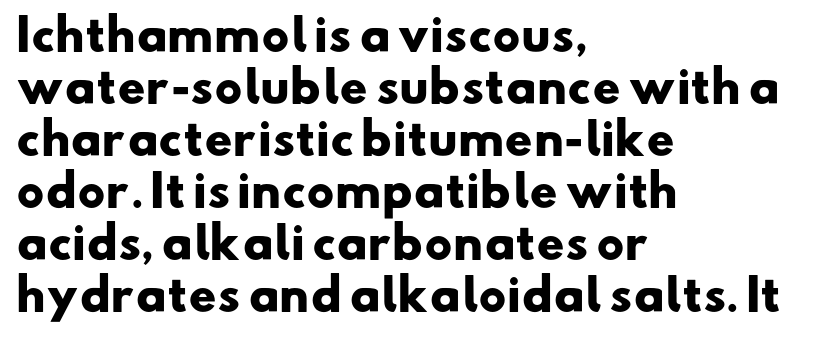
{"serif": "no", "bold": "yes", "weight": "heavy", "width": "wide", "stroke_contrast": "low", "x_height": "small", "monospaced": "no", "underline": "no", "align": "left", "line_spacing_ratio": 1.21, "letter_spacing": "normal", "letter_spacing_em": 0.0, "glyph_px": 43}
